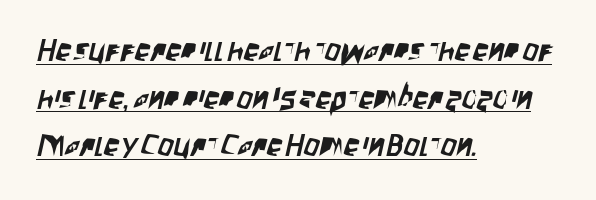
Q: Is the typeface a serif or a sans-serif typeface? A: Sans-serif.
Q: Is the text underlined? A: Yes.
Q: How is the paragraph aligned? A: Left-aligned.
Q: Is the spacing between letters normal or unusually wide? A: Normal.
Q: Is the spacing between lines tight, normal or loose? A: Normal.
Q: Width (condensed, normal, or wide)? A: Condensed.
Q: Stroke contrast? A: Low.
Q: x-height? A: Large.
Q: Monospaced? A: No.
